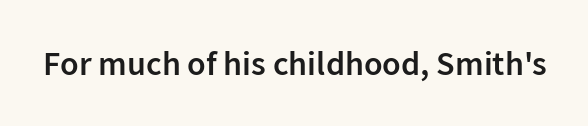
Q: Is the text bold? A: Semi-bold.
Q: Is the text italic (slanted)? A: No, it is upright.
Q: Is the typeface a serif or a sans-serif typeface? A: Sans-serif.
Q: Is the text underlined? A: No.
Q: Is the spacing between letters normal or unusually wide? A: Normal.
Q: Width (condensed, normal, or wide)? A: Normal.
Q: Stroke contrast? A: Low.
Q: x-height? A: Medium.
Q: Monospaced? A: No.
